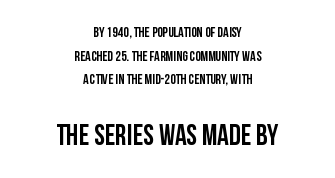
Q: Is the text italic (slanted)? A: No, it is upright.
Q: Is the typeface a serif or a sans-serif typeface? A: Sans-serif.
Q: Is the text underlined? A: No.
Q: How is the paragraph aligned? A: Centered.
Q: Is the spacing between letters normal or unusually wide? A: Normal.
Q: Is the spacing between lines tight, normal or loose? A: Normal.
Q: Which block of text is set in a larger size, the first (top) or the second (bottom)? A: The second (bottom) one.
Q: Width (condensed, normal, or wide)? A: Condensed.
Q: Stroke contrast? A: Low.
Q: x-height? A: Large.
Q: Monospaced? A: No.
